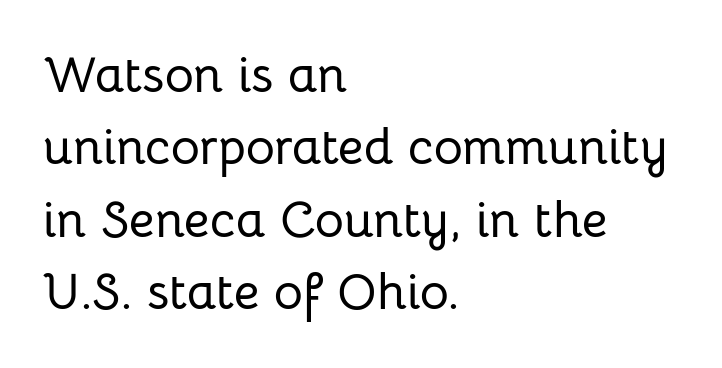
Q: Is the text italic (slanted)? A: No, it is upright.
Q: Is the typeface a serif or a sans-serif typeface? A: Sans-serif.
Q: Is the text underlined? A: No.
Q: How is the paragraph aligned? A: Left-aligned.
Q: Is the spacing between letters normal or unusually wide? A: Normal.
Q: Is the spacing between lines tight, normal or loose? A: Normal.
Q: Width (condensed, normal, or wide)? A: Normal.
Q: Stroke contrast? A: Low.
Q: x-height? A: Medium.
Q: Monospaced? A: No.
